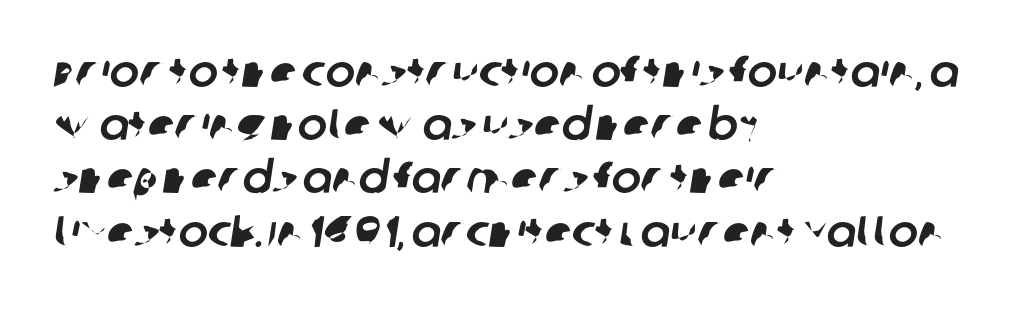
The rendering uses natural spacing where letterforms have individual widths. Each word holds together tightly as a unit, with standard inter-letter gaps. This rendering uses left alignment, leaving the right contour irregular. Letters rest on an invisible, unmarked baseline. Serifs: no, the terminals of the letterforms are clean.
